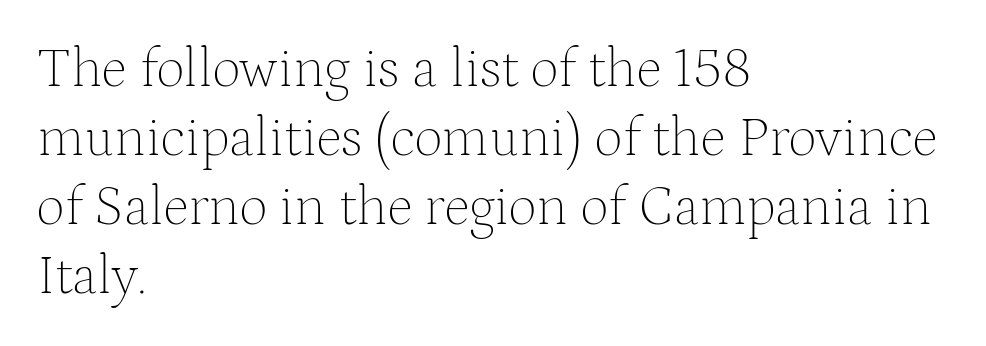
Q: Is the text bold? A: No.
Q: Is the text italic (slanted)? A: No, it is upright.
Q: Is the typeface a serif or a sans-serif typeface? A: Serif.
Q: Is the text underlined? A: No.
Q: How is the paragraph aligned? A: Left-aligned.
Q: Is the spacing between letters normal or unusually wide? A: Normal.
Q: Width (condensed, normal, or wide)? A: Normal.
Q: Stroke contrast? A: Medium.
Q: x-height? A: Medium.
Q: Monospaced? A: No.
